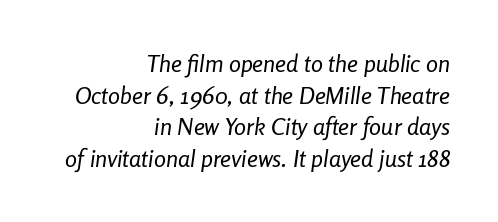
Rule under the text: the space is simply empty. Layout note: lines flush right. Regarding leading, the lines here are spaced in the standard way. The type is set solid horizontally, with unmodified tracking. In terms of posture, this sample is oblique.
